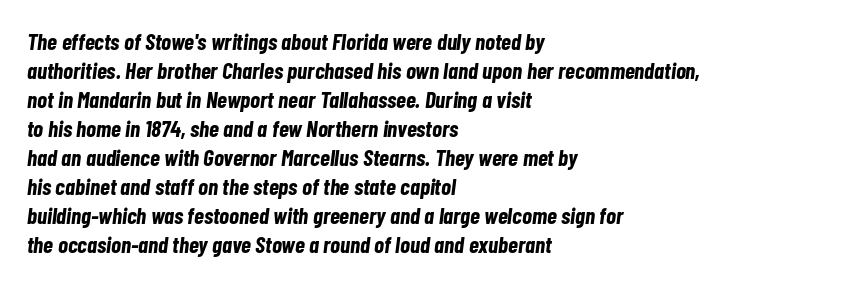
{"italic": "yes", "lean": "right", "slant_degrees": 7, "bold": "yes", "underline": "no", "align": "left", "line_spacing": "normal", "line_spacing_ratio": 1.26, "letter_spacing": "normal", "letter_spacing_em": 0.0, "glyph_px": 23}
